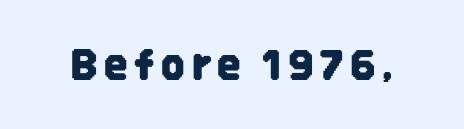
Q: Is the text italic (slanted)? A: No, it is upright.
Q: Is the typeface a serif or a sans-serif typeface? A: Sans-serif.
Q: Is the text underlined? A: No.
Q: Width (condensed, normal, or wide)? A: Condensed.
Q: Stroke contrast? A: Low.
Q: x-height? A: Large.
Q: Monospaced? A: No.
